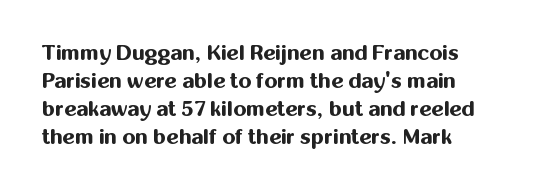
{"italic": "no", "bold": "yes", "underline": "no", "align": "left", "line_spacing": "normal", "line_spacing_ratio": 1.33, "letter_spacing": "normal", "letter_spacing_em": 0.0, "glyph_px": 21}
